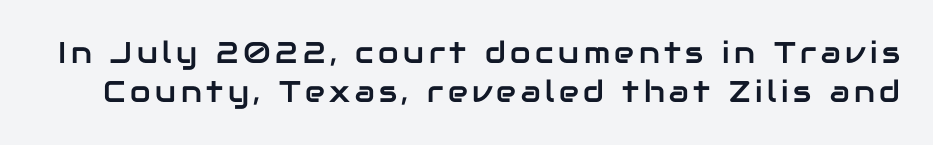
These lines are rendered in a variable-pitch font. Anything drawn beneath the words? Only blank space. Letterform terminals end flat and unadorned throughout the passage. The designer left line spacing at the default. The letters stand upright; this is a roman face.
